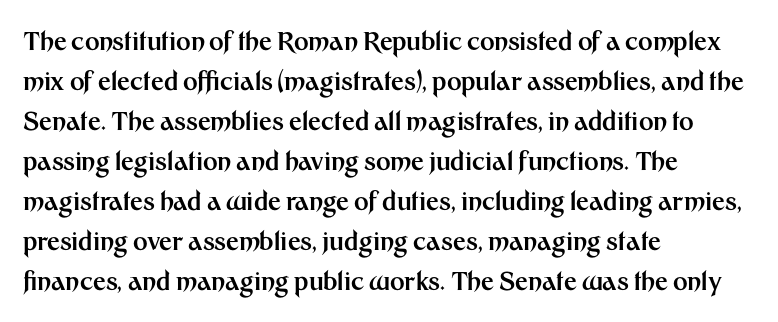
{"italic": "no", "bold": "yes", "underline": "no", "align": "left", "line_spacing": "normal", "line_spacing_ratio": 1.6, "letter_spacing": "normal", "letter_spacing_em": 0.0, "glyph_px": 25}
